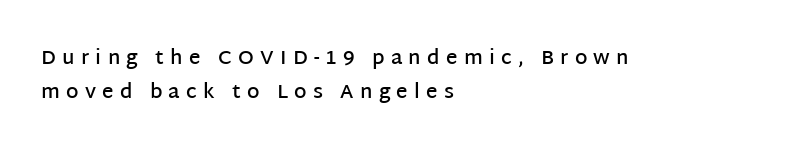
Q: Is the text bold? A: Semi-bold.
Q: Is the text italic (slanted)? A: No, it is upright.
Q: Is the text underlined? A: No.
Q: How is the paragraph aligned? A: Left-aligned.
Q: Is the spacing between letters normal or unusually wide? A: Unusually wide.
Q: Is the spacing between lines tight, normal or loose? A: Normal.
